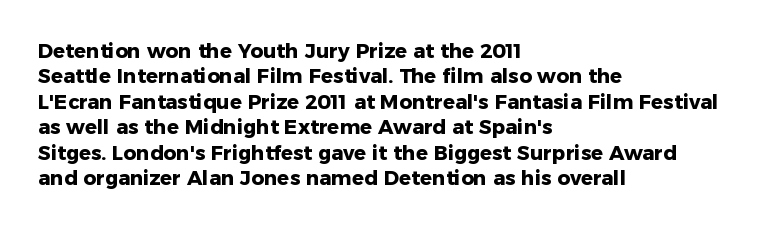
The image shows 20 px bold type, upright; set left-aligned, normal line spacing (1.27x), normal letter spacing, not underlined.
